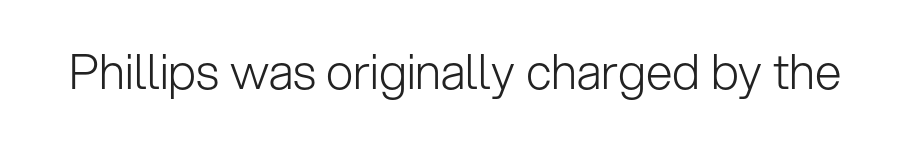
Q: Is the text bold? A: No.
Q: Is the text italic (slanted)? A: No, it is upright.
Q: Is the typeface a serif or a sans-serif typeface? A: Sans-serif.
Q: Is the text underlined? A: No.
Q: Is the spacing between letters normal or unusually wide? A: Normal.
Q: Width (condensed, normal, or wide)? A: Normal.
Q: Stroke contrast? A: Low.
Q: x-height? A: Medium.
Q: Monospaced? A: No.
